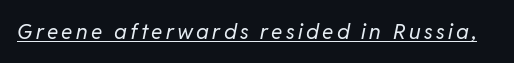
{"italic": "yes", "lean": "right", "slant_degrees": 11, "bold": "no", "underline": "yes", "glyph_px": 21}
